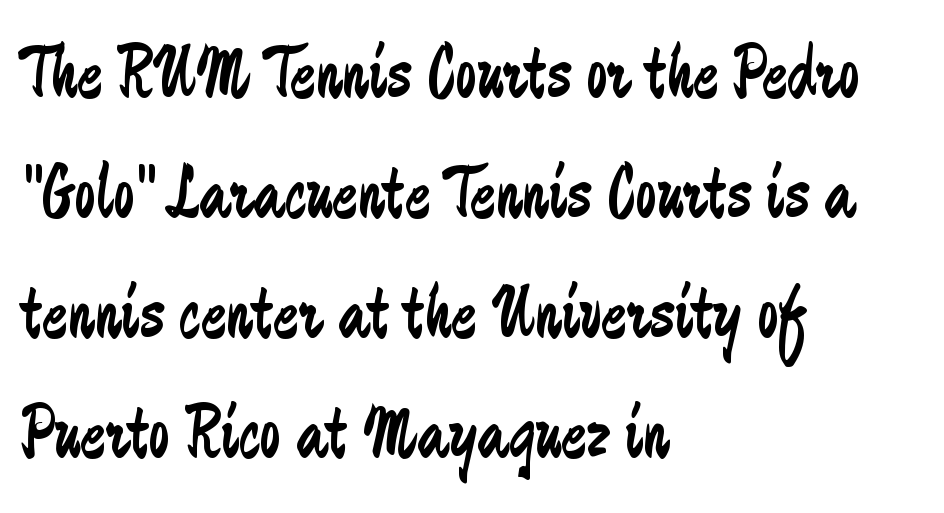
Q: Is the text bold? A: No.
Q: Is the text italic (slanted)? A: Yes.
Q: Is the typeface a serif or a sans-serif typeface? A: Sans-serif.
Q: Is the text underlined? A: No.
Q: How is the paragraph aligned? A: Left-aligned.
Q: Is the spacing between letters normal or unusually wide? A: Normal.
Q: Is the spacing between lines tight, normal or loose? A: Normal.
Q: Width (condensed, normal, or wide)? A: Condensed.
Q: Stroke contrast? A: Low.
Q: x-height? A: Small.
Q: Monospaced? A: No.
